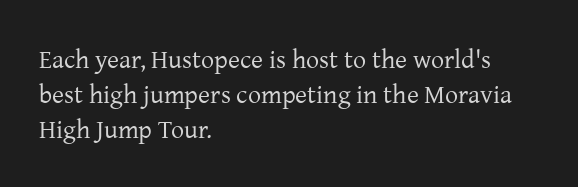
{"italic": "no", "bold": "no", "underline": "no", "align": "left", "line_spacing": "normal", "line_spacing_ratio": 1.34, "letter_spacing": "normal", "letter_spacing_em": 0.0, "glyph_px": 26}
